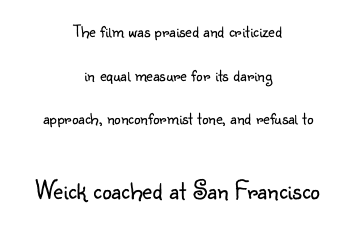
Quick note: not italic, upright. Casual observation: everything's sitting right in the middle. Plain, unruled lines of type. The line-height multiplier appears high, well above default. Inter-character spacing is left at the font's built-in metrics. Scale increases going downward across the two blocks.
